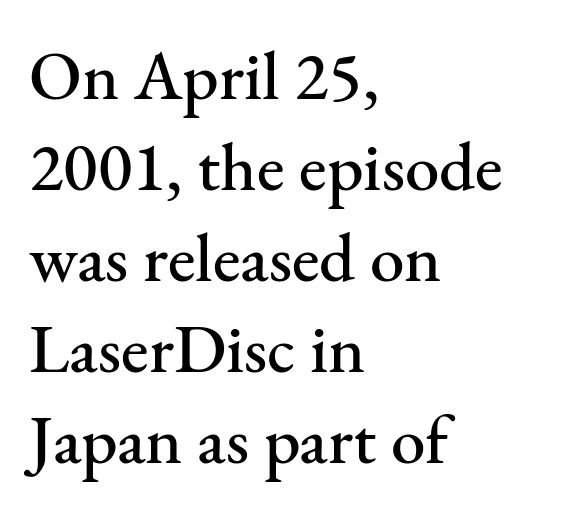
In terms of letterspacing, this is plain default setting. Each letter keeps its own natural width here, so spacing adapts to shape. The paragraph shown leans on its left margin. Letters rest on an invisible, unmarked baseline. The glyphs in this specimen are seriffed.
